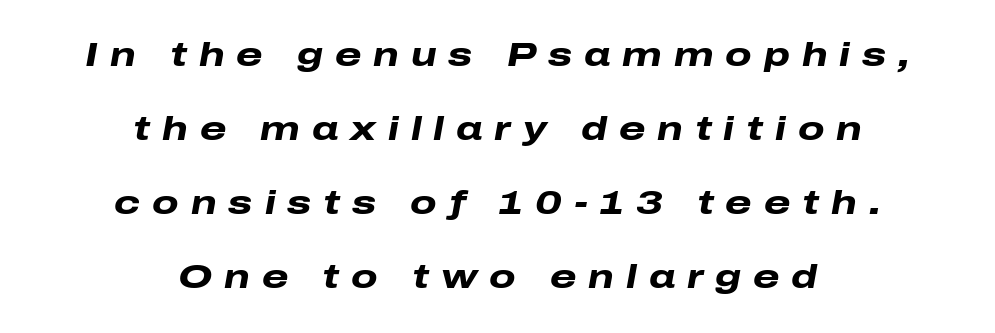
{"italic": "yes", "lean": "right", "slant_degrees": 10, "bold": "yes", "weight": "heavy", "width": "wide", "stroke_contrast": "low", "x_height": "medium", "monospaced": "no", "underline": "no", "align": "center", "line_spacing": "loose", "line_spacing_ratio": 2.18, "letter_spacing": "wide", "letter_spacing_em": 0.35, "glyph_px": 34}
